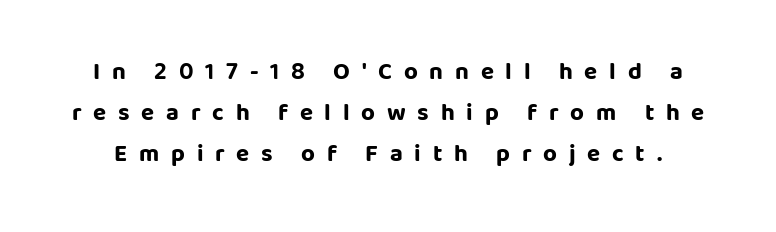
Characters follow at a spacing far wider than the type designer built in. Strokes here are thick enough to call this a true bold. Bare-footed words on every line. Unlike italic type, these characters show no tilt at all.
